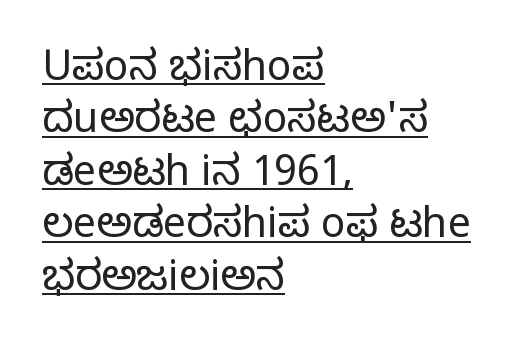
{"serif": "no", "italic": "no", "bold": "no", "weight": "light", "width": "normal", "stroke_contrast": "low", "x_height": "medium", "monospaced": "no", "underline": "yes", "align": "left", "line_spacing": "normal", "line_spacing_ratio": 1.28, "letter_spacing": "normal", "letter_spacing_em": 0.0, "glyph_px": 41}
